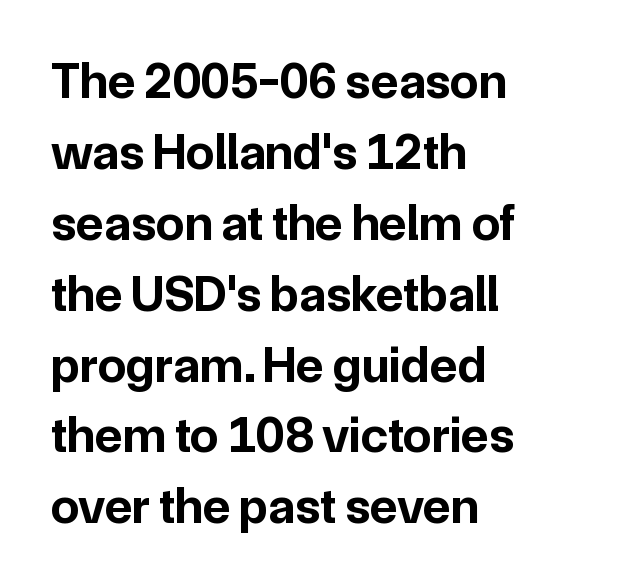
Italic: no, the glyphs are upright roman. Quick note: underline off. This rendering uses left alignment, leaving the right contour irregular. The line-height multiplier appears to be the usual default. The designer went with a sans here, leaving each stem footless.
